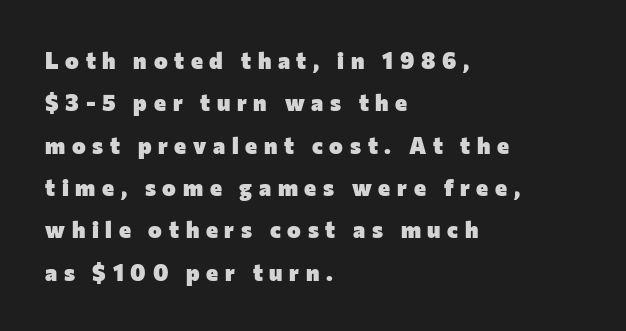
The image shows 23 px bold type, upright; set left-aligned, line spacing 1.84x, unusually wide letter spacing (+0.29 em), not underlined.
